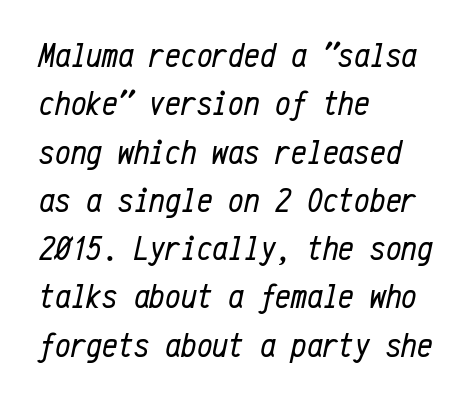
Where is the straight margin? On the left. The vertical gap from one line to the next is medium. Each row of text sits above clean, open space. Is this a fixed-width face? Yes — each glyph sits in an identical cell. Think standard paragraph weight, or any step lighter than that.
